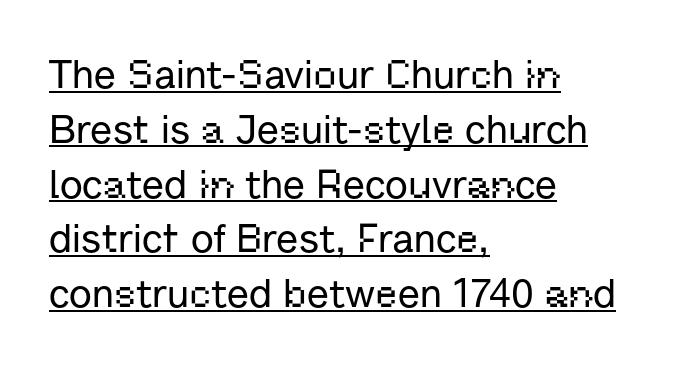
{"serif": "no", "italic": "no", "width": "normal", "stroke_contrast": "low", "x_height": "medium", "monospaced": "no", "underline": "yes", "align": "left", "line_spacing": "normal", "line_spacing_ratio": 1.37, "letter_spacing": "normal", "letter_spacing_em": 0.0, "glyph_px": 40}
